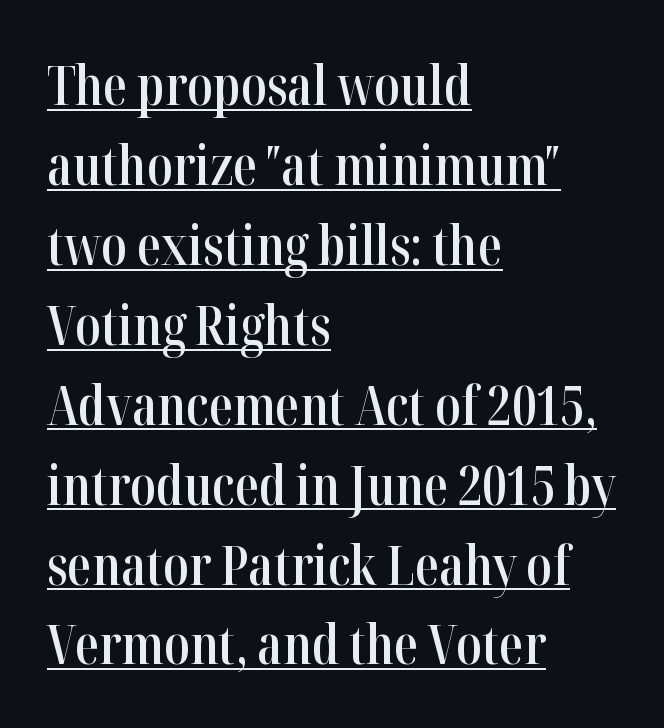
{"serif": "yes", "italic": "no", "bold": "semi", "weight": "semibold", "width": "condensed", "stroke_contrast": "high", "x_height": "medium", "monospaced": "no", "underline": "yes", "align": "left", "line_spacing": "normal", "line_spacing_ratio": 1.48, "letter_spacing": "normal", "letter_spacing_em": 0.0, "glyph_px": 54}
